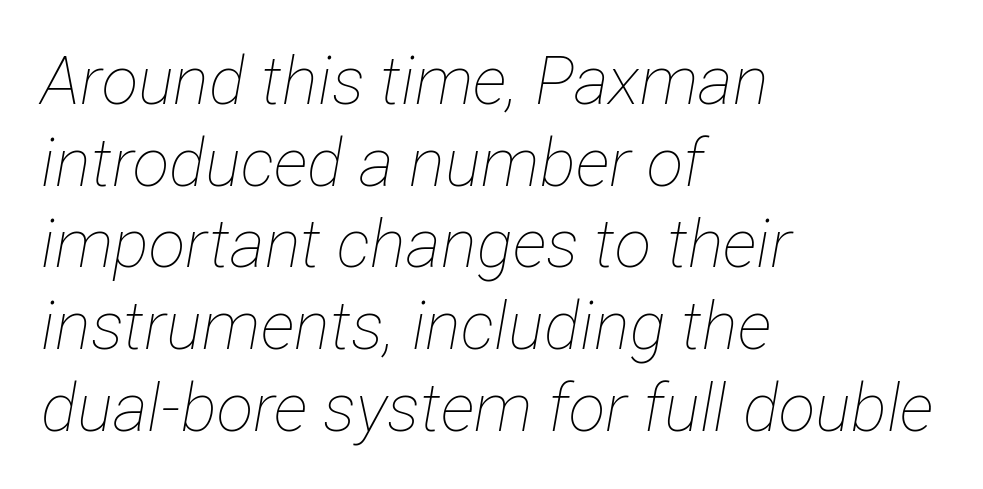
The image shows 67 px thin, condensed type, italic (leaning right); set left-aligned, line spacing 1.22x, normal letter spacing, not underlined; low stroke contrast and a medium x-height.
